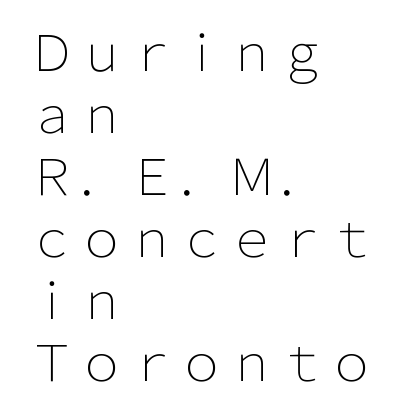
Q: Is the text bold? A: No.
Q: Is the text italic (slanted)? A: No, it is upright.
Q: Is the typeface a serif or a sans-serif typeface? A: Sans-serif.
Q: Is the text underlined? A: No.
Q: How is the paragraph aligned? A: Left-aligned.
Q: Is the spacing between letters normal or unusually wide? A: Normal.
Q: Width (condensed, normal, or wide)? A: Normal.
Q: Stroke contrast? A: Low.
Q: x-height? A: Medium.
Q: Monospaced? A: No.
